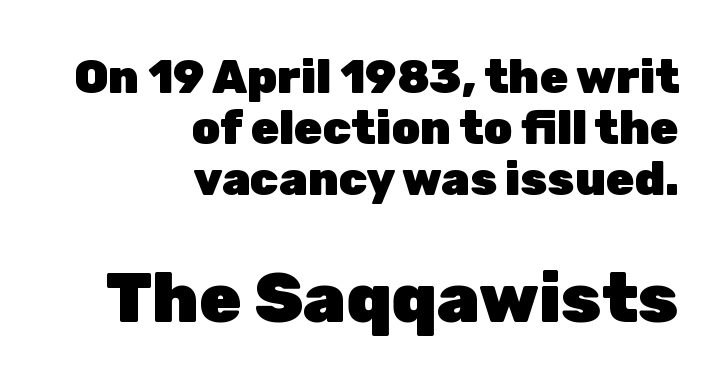
The image shows 69 px heavy sans-serif type, upright; set right-aligned, tight line spacing (1.11x), normal letter spacing, not underlined; the second (bottom) block is 1.5x larger; low stroke contrast and a medium x-height.
